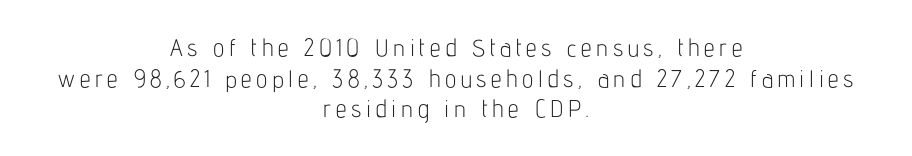
{"italic": "no", "bold": "no", "underline": "no", "align": "center", "line_spacing": "normal", "line_spacing_ratio": 1.28, "glyph_px": 24}
